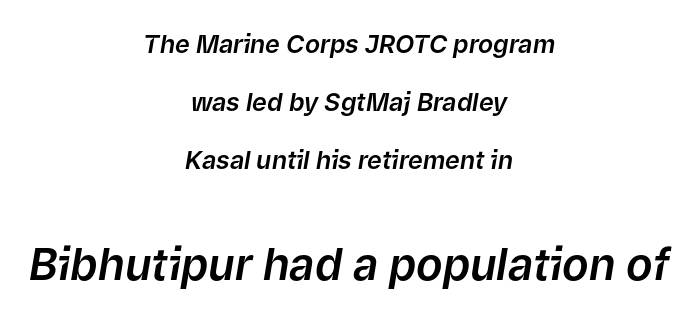
Spacing verdict: proportional, widths tailored to each character. Slant detected: the letters are inclined. Size contrast runs from small at the top to large at the bottom. Baseline-to-baseline distance is far greater than the letter height.
